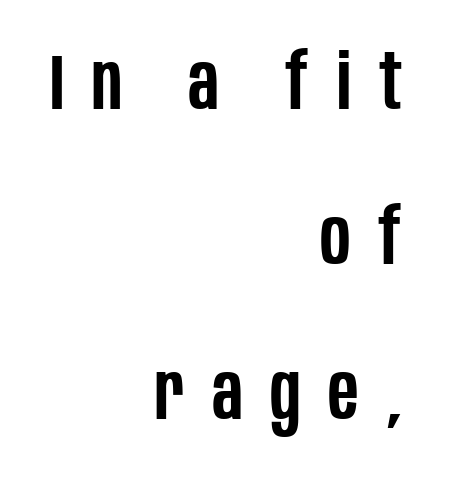
These lines stand farther apart than default settings would place them. This is the regular roman posture of the typeface. Here the glyphs are tracked loosely, breaking word shapes into spaced letters. Every row of glyphs terminates at an identical x-position on the right. Strokes here are thickened, but only to semibold level.
